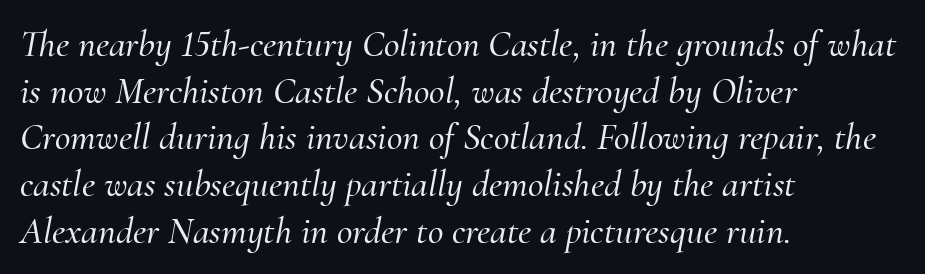
Q: Is the text italic (slanted)? A: Yes, it leans right by about 10 degrees.
Q: Is the typeface a serif or a sans-serif typeface? A: Serif.
Q: Is the text underlined? A: No.
Q: How is the paragraph aligned? A: Left-aligned.
Q: Is the spacing between letters normal or unusually wide? A: Normal.
Q: Width (condensed, normal, or wide)? A: Normal.
Q: Stroke contrast? A: Medium.
Q: x-height? A: Small.
Q: Monospaced? A: No.
